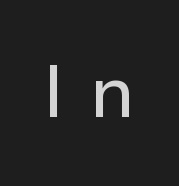
Q: Is the text italic (slanted)? A: No, it is upright.
Q: Is the typeface a serif or a sans-serif typeface? A: Sans-serif.
Q: Is the text underlined? A: No.
Q: Is the spacing between letters normal or unusually wide? A: Unusually wide.
Q: Width (condensed, normal, or wide)? A: Normal.
Q: Stroke contrast? A: Low.
Q: x-height? A: Medium.
Q: Monospaced? A: No.
